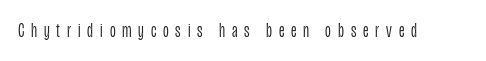
{"italic": "no", "bold": "no", "underline": "no", "letter_spacing": "wide", "letter_spacing_em": 0.34, "glyph_px": 20}
